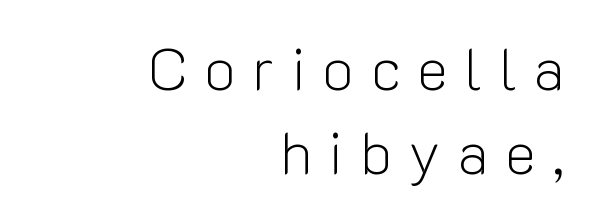
The image shows 59 px light sans-serif type, upright; set right-aligned, normal line spacing (1.43x), unusually wide letter spacing (+0.28 em), not underlined; low stroke contrast and a medium x-height.
